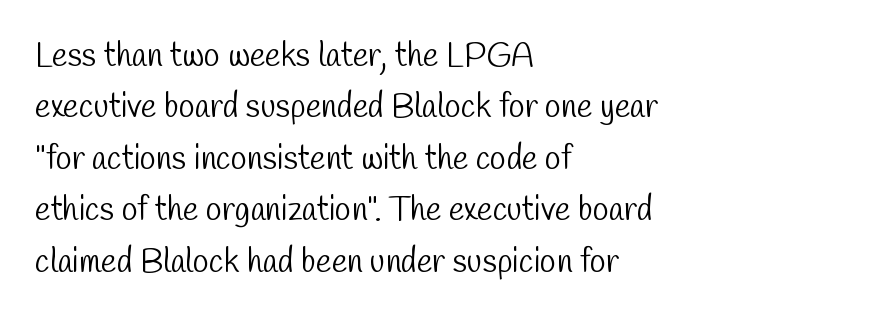
{"serif": "no", "bold": "no", "weight": "light", "width": "condensed", "stroke_contrast": "low", "x_height": "medium", "monospaced": "no", "underline": "no", "align": "left", "line_spacing": "normal", "line_spacing_ratio": 1.56, "letter_spacing": "normal", "letter_spacing_em": 0.0, "glyph_px": 33}
